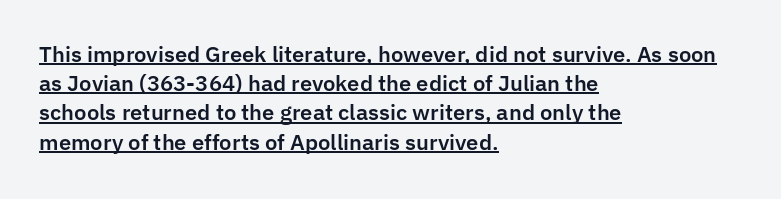
The image shows 21 px text type, upright; set left-aligned, normal line spacing (1.39x), normal letter spacing, underlined.
